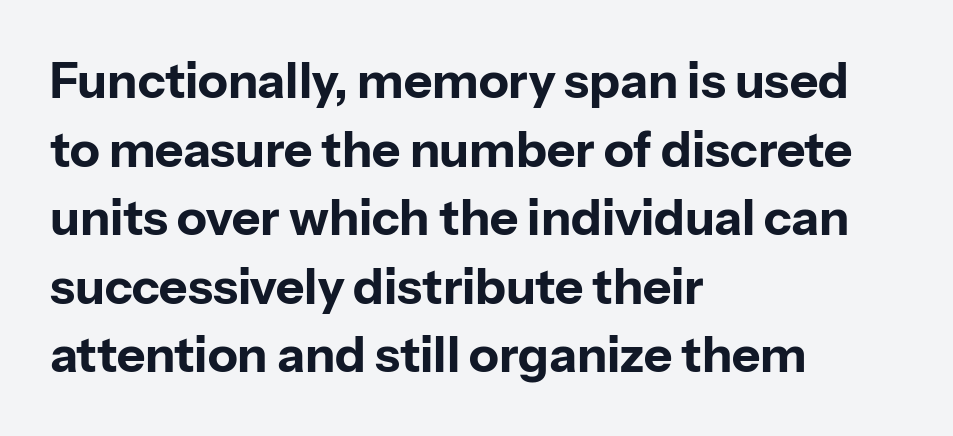
The image shows 49 px bold sans-serif type, upright; set left-aligned, normal line spacing (1.4x), normal letter spacing, not underlined; low stroke contrast and a medium x-height.
